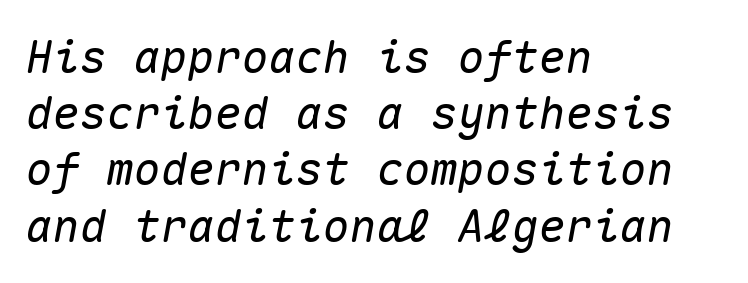
The image shows 45 px text type, italic (leaning right), monospaced; set left-aligned, normal line spacing (1.25x), normal letter spacing, not underlined; medium stroke contrast and a medium x-height.
